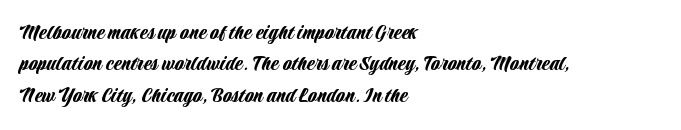
The image shows 23 px text type; set left-aligned, normal line spacing (1.36x), normal letter spacing, not underlined.
